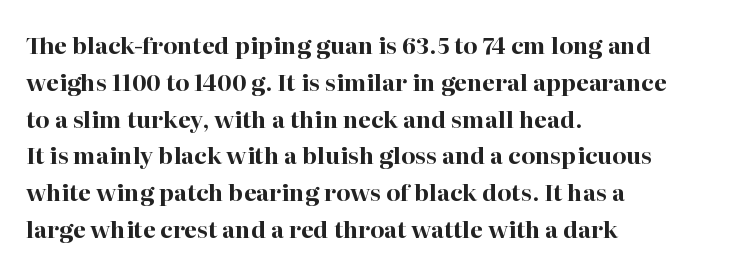
The passage shown stacks its lines at a standard gap. The rag falls on the right side of this text block. Nope, not italic — everything's standing straight. Rule under the text: the space is simply empty. The face used here is rendered with its standard letterfit.
